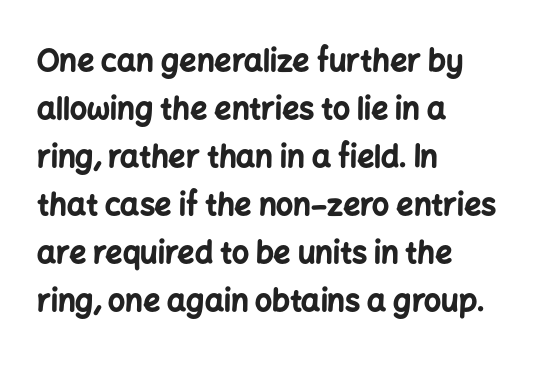
{"serif": "no", "italic": "no", "bold": "yes", "weight": "bold", "width": "normal", "stroke_contrast": "low", "x_height": "medium", "monospaced": "no", "underline": "no", "align": "left", "line_spacing": "normal", "line_spacing_ratio": 1.6, "letter_spacing": "normal", "letter_spacing_em": 0.0, "glyph_px": 30}
